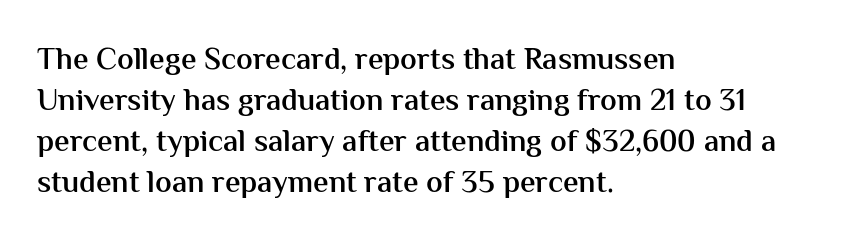
Q: Is the text bold? A: Semi-bold.
Q: Is the text italic (slanted)? A: No, it is upright.
Q: Is the typeface a serif or a sans-serif typeface? A: Sans-serif.
Q: Is the text underlined? A: No.
Q: How is the paragraph aligned? A: Left-aligned.
Q: Is the spacing between letters normal or unusually wide? A: Normal.
Q: Is the spacing between lines tight, normal or loose? A: Normal.
Q: Width (condensed, normal, or wide)? A: Normal.
Q: Stroke contrast? A: Medium.
Q: x-height? A: Medium.
Q: Monospaced? A: No.
